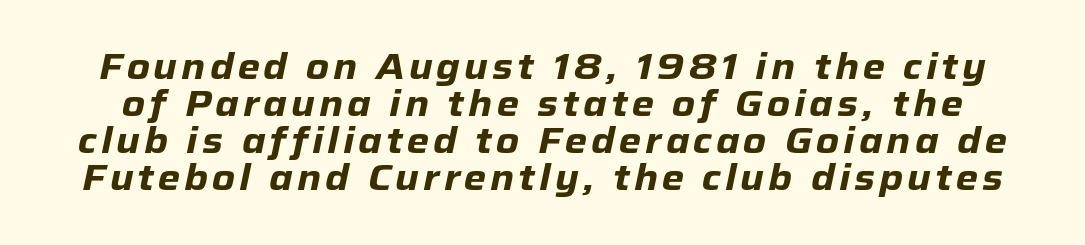
{"italic": "yes", "lean": "right", "slant_degrees": 12, "bold": "yes", "weight": "heavy", "width": "normal", "stroke_contrast": "low", "x_height": "medium", "monospaced": "no", "underline": "no", "line_spacing": "tight", "line_spacing_ratio": 1.03, "glyph_px": 36}
